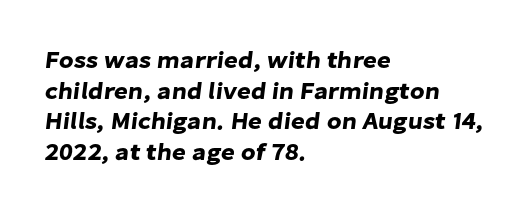
Each row of text sits above clean, open space. Here the glyphs are tracked normally, forming tight word shapes. Rows of type keep a routine distance in the vertical direction. Horizontally, the lines are justified to the leading edge only.
